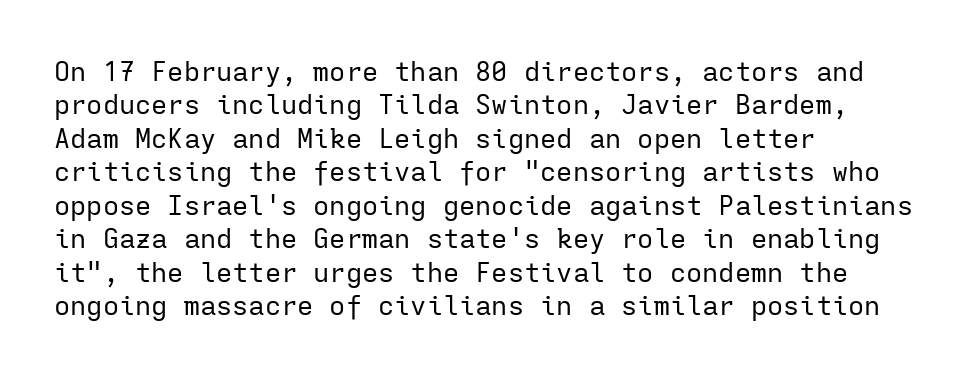
{"italic": "no", "bold": "no", "underline": "no", "align": "left", "line_spacing_ratio": 1.24, "letter_spacing": "normal", "letter_spacing_em": 0.0, "glyph_px": 27}
